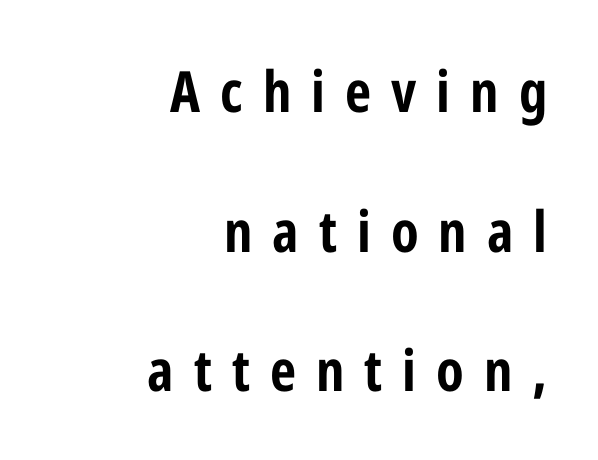
Q: Is the text italic (slanted)? A: No, it is upright.
Q: Is the typeface a serif or a sans-serif typeface? A: Sans-serif.
Q: Is the text underlined? A: No.
Q: How is the paragraph aligned? A: Right-aligned.
Q: Is the spacing between letters normal or unusually wide? A: Unusually wide.
Q: Is the spacing between lines tight, normal or loose? A: Loose.
Q: Width (condensed, normal, or wide)? A: Condensed.
Q: Stroke contrast? A: Low.
Q: x-height? A: Medium.
Q: Monospaced? A: No.
